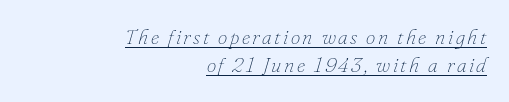
The image shows 21 px text type, italic (leaning right); set right-aligned, normal line spacing (1.34x), underlined.
